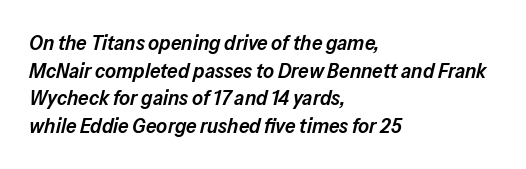
Q: Is the text bold? A: Semi-bold.
Q: Is the text italic (slanted)? A: Yes, it leans right by about 13 degrees.
Q: Is the text underlined? A: No.
Q: How is the paragraph aligned? A: Left-aligned.
Q: Is the spacing between letters normal or unusually wide? A: Normal.
Q: Is the spacing between lines tight, normal or loose? A: Normal.
